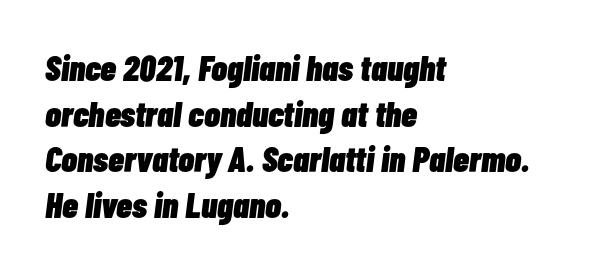
Q: Is the text bold? A: Yes.
Q: Is the text italic (slanted)? A: Yes, it leans right by about 7 degrees.
Q: Is the text underlined? A: No.
Q: How is the paragraph aligned? A: Left-aligned.
Q: Is the spacing between letters normal or unusually wide? A: Normal.
Q: Is the spacing between lines tight, normal or loose? A: Normal.
Q: Width (condensed, normal, or wide)? A: Condensed.
Q: Stroke contrast? A: Low.
Q: x-height? A: Medium.
Q: Monospaced? A: No.
